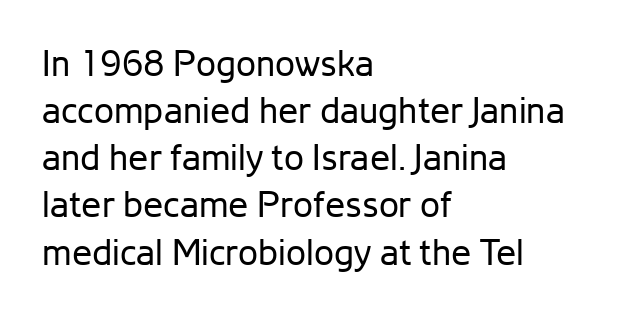
Q: Is the text bold? A: No.
Q: Is the text italic (slanted)? A: No, it is upright.
Q: Is the typeface a serif or a sans-serif typeface? A: Sans-serif.
Q: Is the text underlined? A: No.
Q: How is the paragraph aligned? A: Left-aligned.
Q: Is the spacing between letters normal or unusually wide? A: Normal.
Q: Is the spacing between lines tight, normal or loose? A: Normal.
Q: Width (condensed, normal, or wide)? A: Normal.
Q: Stroke contrast? A: Low.
Q: x-height? A: Medium.
Q: Monospaced? A: No.
